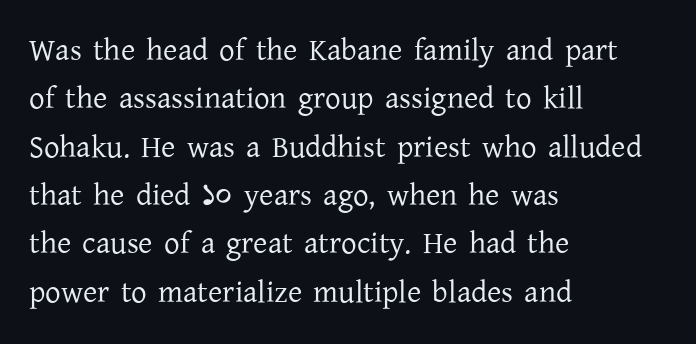
The image shows 31 px regular-weight serif type, upright; set left-aligned, normal line spacing (1.56x), normal letter spacing, not underlined; low stroke contrast and a medium x-height.
